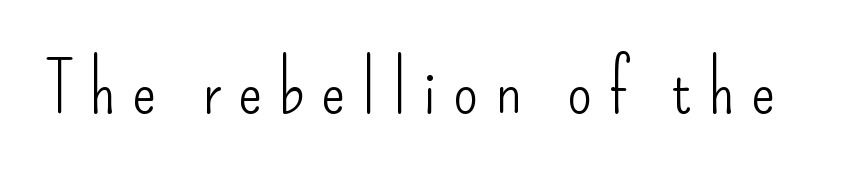
The image shows 72 px light, condensed sans-serif type, upright; set unusually wide letter spacing (+0.23 em), not underlined; low stroke contrast and a small x-height.
